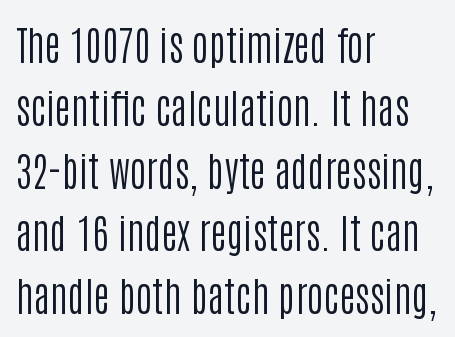
Beneath every word, the page is bare. A classic flush-left, rag-right setting is used for this passage. Here the glyphs are tracked normally, forming tight word shapes. Examine the stroke ends and you'll find no serifs. Is this a heavy cut? Hardly; it is regular or lighter. Horizontal bands of white between lines are of average thickness.
